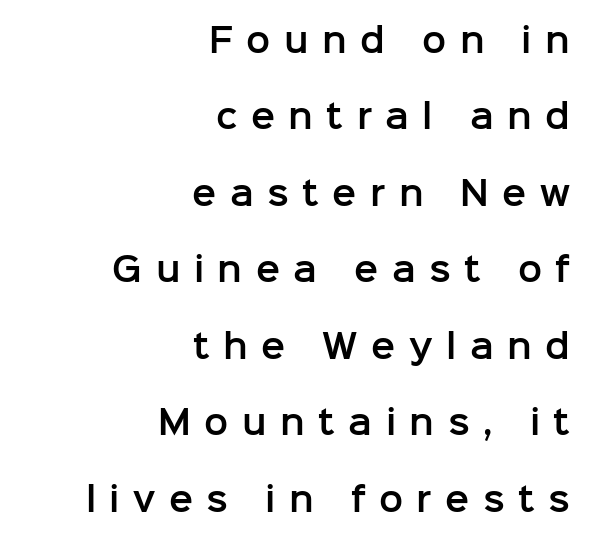
{"serif": "no", "italic": "no", "width": "normal", "stroke_contrast": "low", "x_height": "medium", "monospaced": "no", "underline": "no", "align": "right", "line_spacing": "loose", "line_spacing_ratio": 2.39, "letter_spacing": "wide", "letter_spacing_em": 0.42, "glyph_px": 32}
